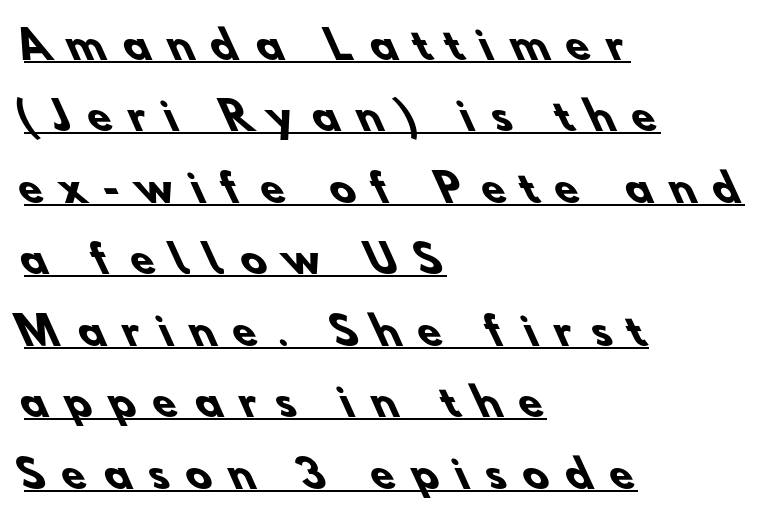
Students, note that the glyphs here are deliberately spaced far apart. Glance below the letters and you will spot a drawn line. Caption: multi-line text, flush left, ragged right. The letters advance in unequal steps, a hallmark of proportional type. The letters are bold, with thick, heavy strokes. Check where the strokes stop: nothing finishes them off — pure sans.
